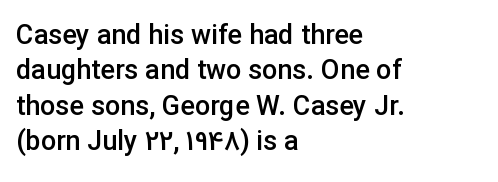
{"italic": "no", "bold": "semi", "underline": "no", "align": "left", "line_spacing": "normal", "line_spacing_ratio": 1.31, "letter_spacing": "normal", "letter_spacing_em": 0.0, "glyph_px": 27}
